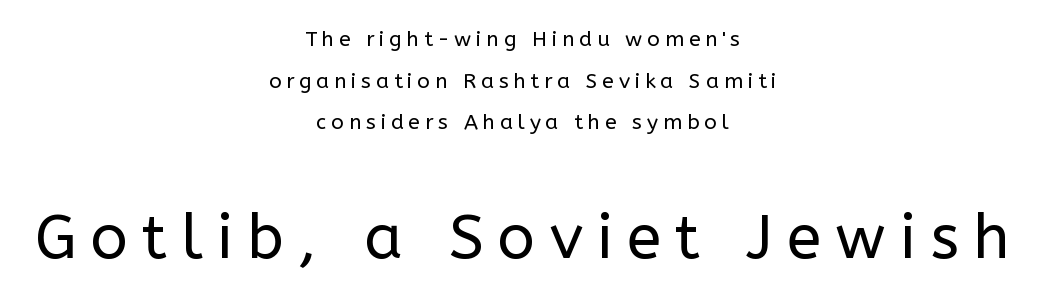
There is plenty of visible air inserted between adjacent glyphs. This is not heavy type; no bold has been used. The following chunk of copy outweighs the initial chunk in type size. Style check: upright.
